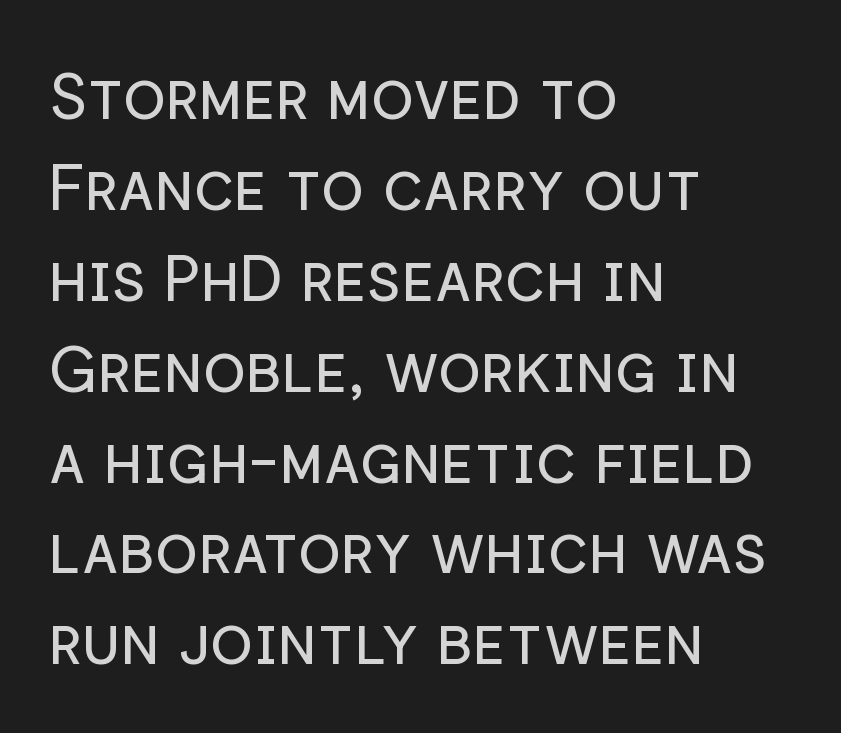
Q: Is the text bold? A: No.
Q: Is the text italic (slanted)? A: No, it is upright.
Q: Is the typeface a serif or a sans-serif typeface? A: Sans-serif.
Q: Is the text underlined? A: No.
Q: How is the paragraph aligned? A: Left-aligned.
Q: Is the spacing between letters normal or unusually wide? A: Normal.
Q: Is the spacing between lines tight, normal or loose? A: Normal.
Q: Width (condensed, normal, or wide)? A: Normal.
Q: Stroke contrast? A: Low.
Q: x-height? A: Medium.
Q: Monospaced? A: No.
